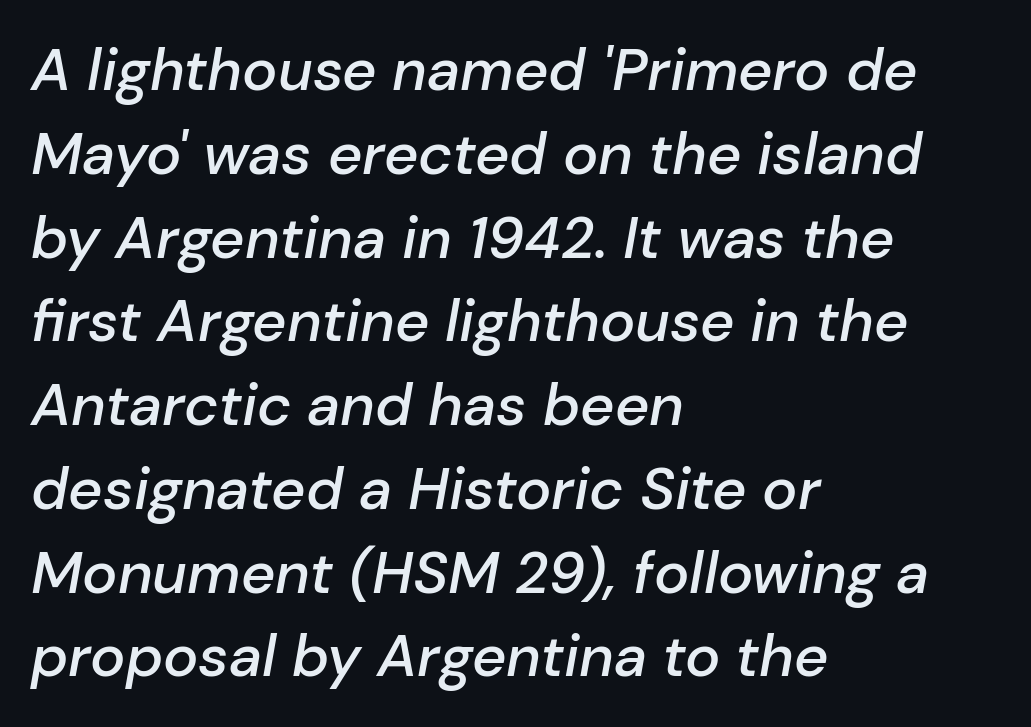
Q: Is the text bold? A: Semi-bold.
Q: Is the text italic (slanted)? A: Yes, it leans right by about 10 degrees.
Q: Is the text underlined? A: No.
Q: How is the paragraph aligned? A: Left-aligned.
Q: Is the spacing between letters normal or unusually wide? A: Normal.
Q: Is the spacing between lines tight, normal or loose? A: Normal.
Q: Width (condensed, normal, or wide)? A: Normal.
Q: Stroke contrast? A: Low.
Q: x-height? A: Medium.
Q: Monospaced? A: No.
